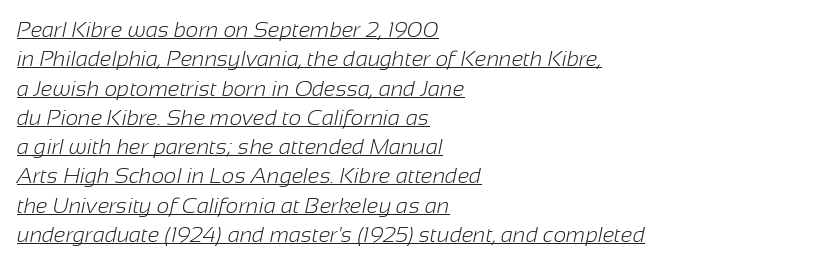
Q: Is the text bold? A: No.
Q: Is the text underlined? A: Yes.
Q: How is the paragraph aligned? A: Left-aligned.
Q: Is the spacing between letters normal or unusually wide? A: Normal.
Q: Is the spacing between lines tight, normal or loose? A: Normal.
